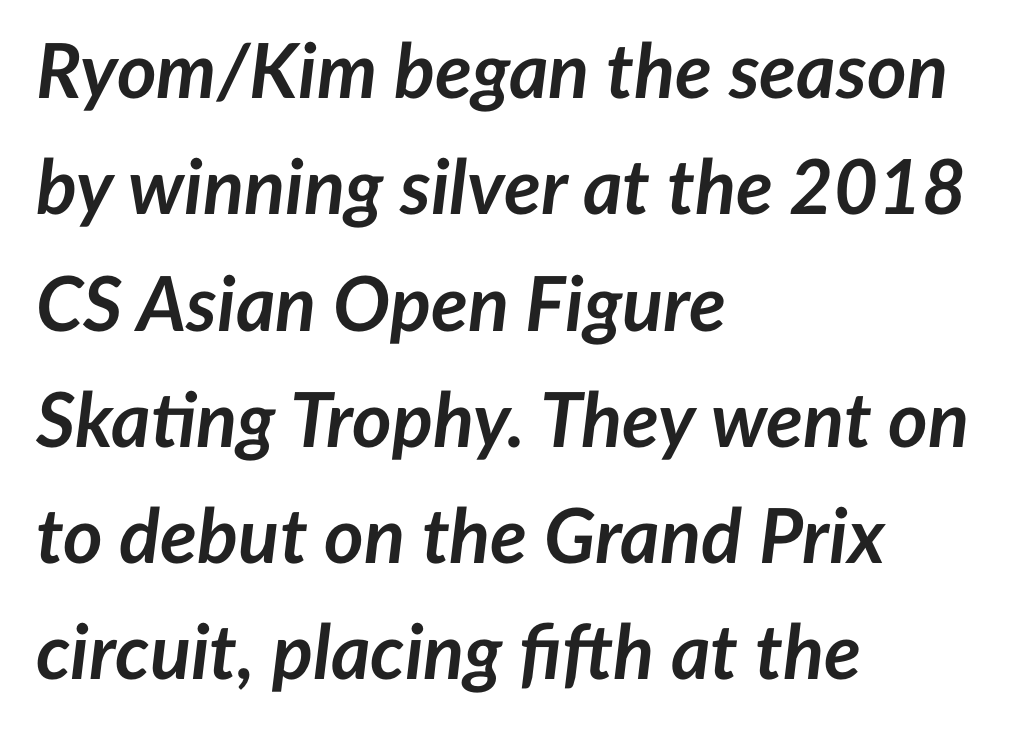
The lines in this sample share a left origin and differ only in where they stop. These lines keep a tight, regular rhythm from letter to letter. Style check: oblique. Interline gaps are of average width in this sample.
